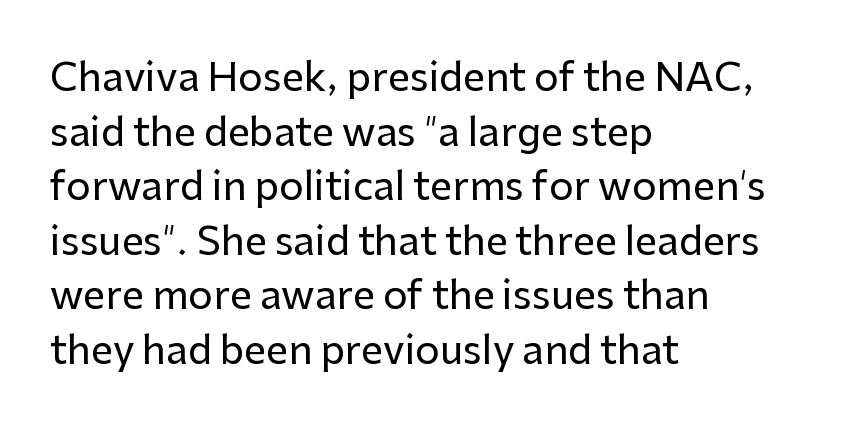
The image shows 39 px sans-serif type, upright; set left-aligned, normal line spacing (1.4x), normal letter spacing, not underlined; low stroke contrast and a medium x-height.
